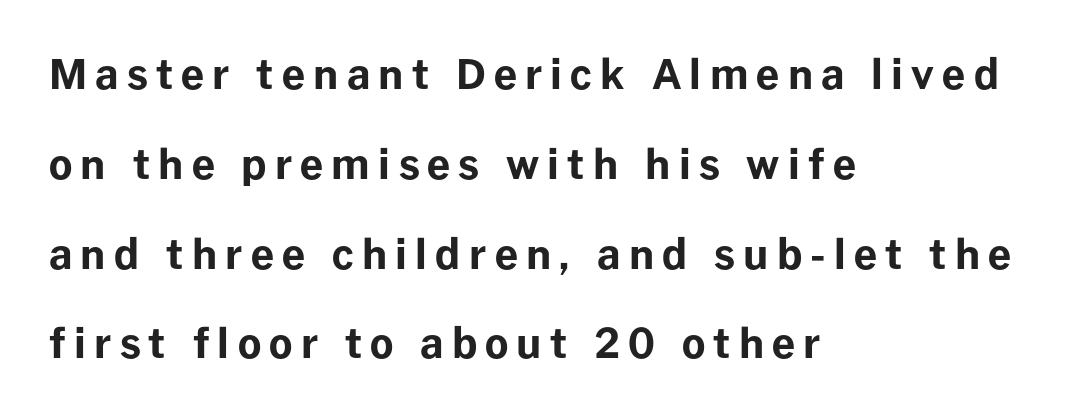
{"serif": "no", "italic": "no", "bold": "yes", "weight": "bold", "width": "normal", "stroke_contrast": "low", "x_height": "medium", "monospaced": "no", "underline": "no", "align": "left", "line_spacing": "loose", "line_spacing_ratio": 2.19, "letter_spacing": "wide", "letter_spacing_em": 0.2, "glyph_px": 41}
